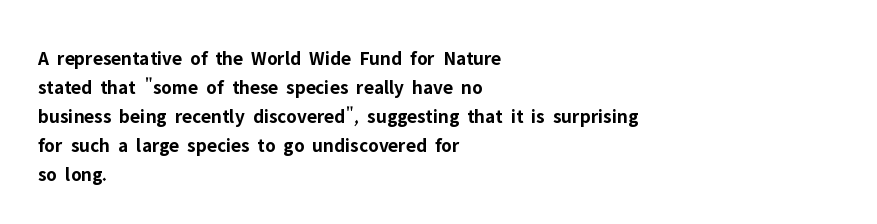
Style check: upright. The block of text has a typical density, with ordinary space between rows. The words here are not underlined. The paragraph shown leans on its left margin. The gaps between neighbouring characters are ordinary and unremarkable.
